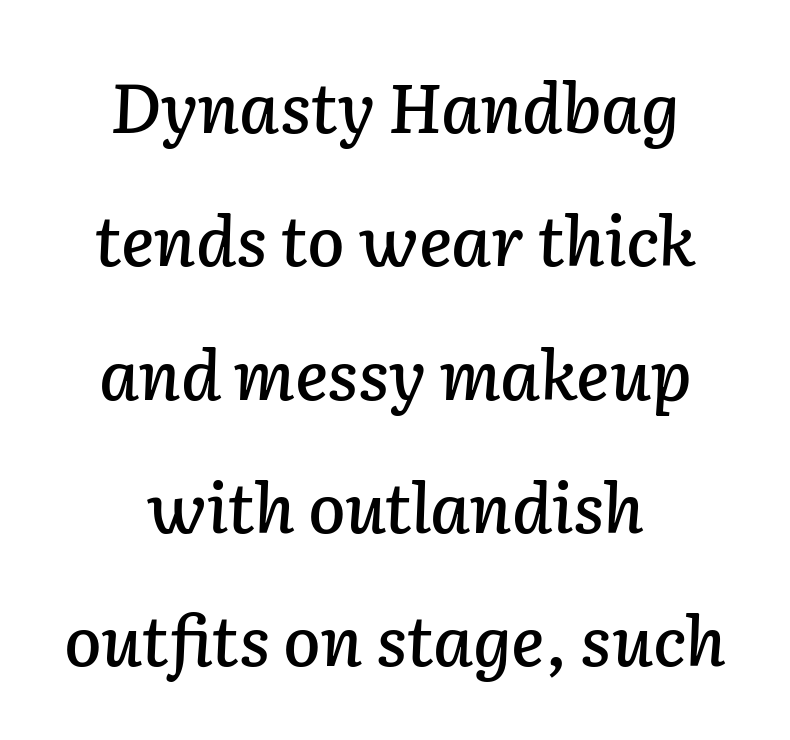
The image shows 68 px text type, italic (leaning right); set centered, loose line spacing (1.96x), normal letter spacing, not underlined; low stroke contrast and a medium x-height.
